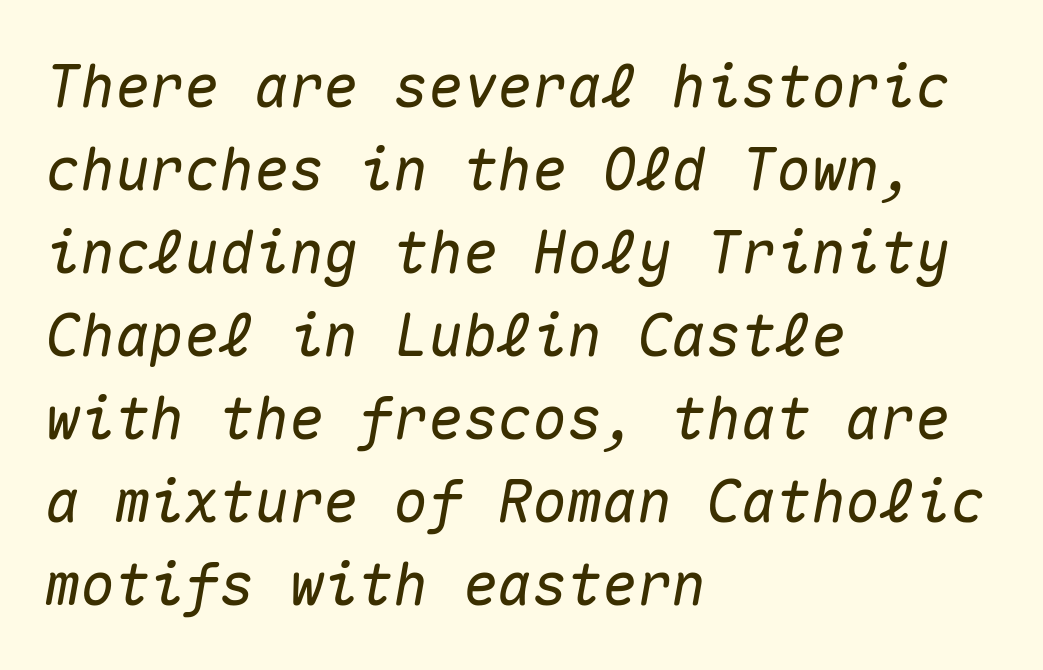
Compared with ordinary roman type, these characters are visibly tilted. The space between consecutive lines is moderate. The rendering keeps characters at their native spacing. Here the designer chose a console-style face with uniform glyph widths. The string is rendered with underlining switched off.
